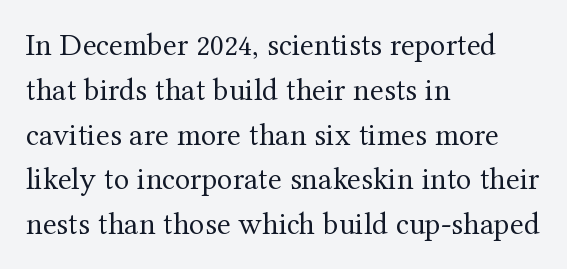
The image shows 32 px regular-weight serif type, upright; set left-aligned, normal line spacing (1.4x), normal letter spacing, not underlined; medium stroke contrast and a medium x-height.
